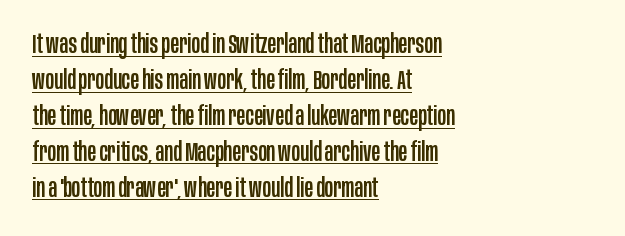
{"italic": "no", "underline": "yes", "align": "left", "line_spacing": "normal", "line_spacing_ratio": 1.38, "letter_spacing": "normal", "letter_spacing_em": 0.0, "glyph_px": 26}
